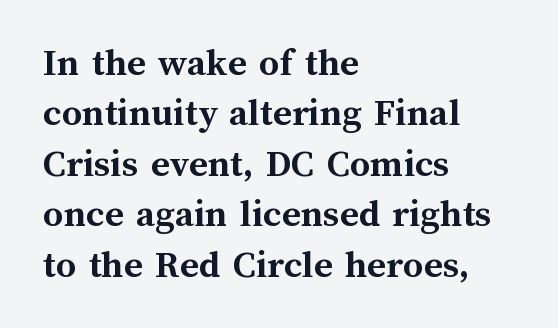
{"italic": "no", "bold": "yes", "weight": "semibold", "width": "normal", "stroke_contrast": "medium", "x_height": "medium", "monospaced": "no", "underline": "no", "align": "left", "line_spacing": "normal", "line_spacing_ratio": 1.26, "letter_spacing": "normal", "letter_spacing_em": 0.0, "glyph_px": 40}
